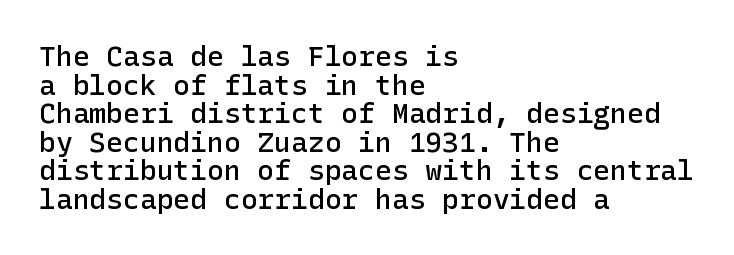
{"serif": "no", "italic": "no", "bold": "semi", "weight": "semibold", "width": "normal", "stroke_contrast": "low", "x_height": "medium", "underline": "no", "align": "left", "line_spacing": "tight", "line_spacing_ratio": 1.02, "letter_spacing": "normal", "letter_spacing_em": 0.0, "glyph_px": 28}
